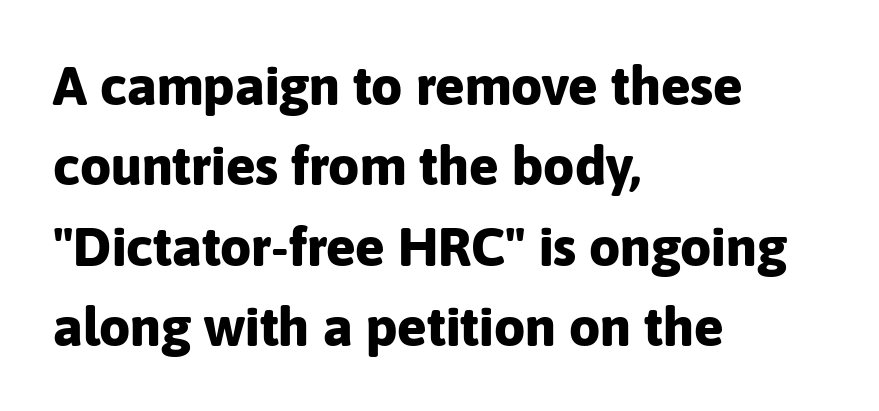
Here the glyphs are tracked normally, forming tight word shapes. The characters display no serif detailing; their extremities are plain. Here the designer chose a conventional face with non-uniform glyph widths. Reading down the column, the eye jumps a familiar distance to each next line. This rendering features lettering with no underline.
